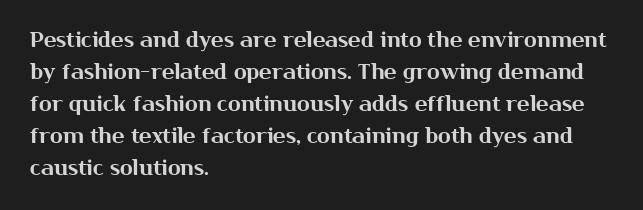
{"italic": "no", "underline": "no", "align": "left", "line_spacing": "normal", "line_spacing_ratio": 1.52, "letter_spacing": "normal", "letter_spacing_em": 0.0, "glyph_px": 21}
